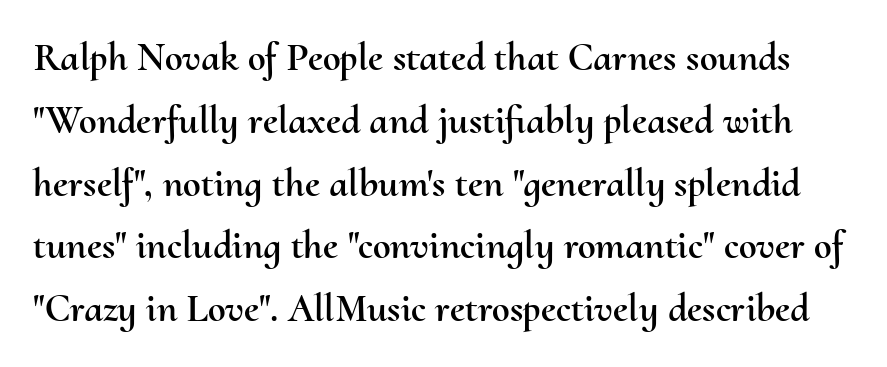
The specimen reads as upright at a glance. Does extra space separate the letters? No, they use regular spacing. Looks like regular typesetting: each glyph gets only the width it needs. The zone under the glyphs is completely vacant. The vertical gap from one line to the next is medium.
